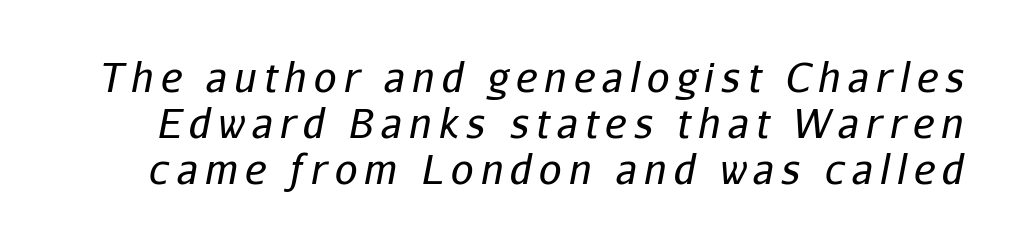
Quick note: interline space is minimal. Is this a heavy cut? Hardly; it is regular or lighter. Only glyphs here, with clear space below each row. Is the type slanted? Yes — the strokes lean at a clear angle.
